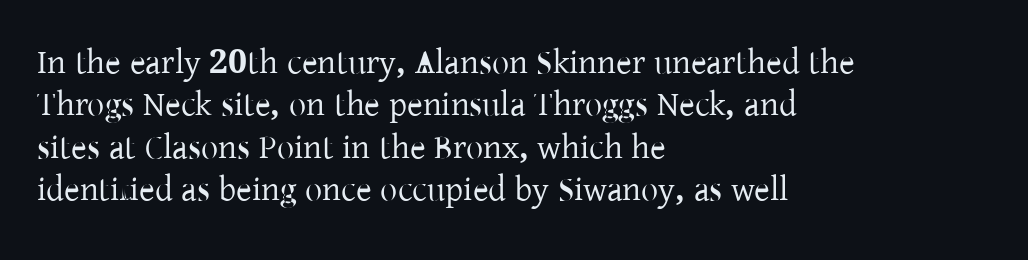
This rendering employs a face with finishing strokes, i.e., a serif. Honestly, the letter spacing is just normal — you wouldn't notice it. Any mark beneath the type? The region is blank. A typesetter would mark this as roman, not italic. Vertical spacing — default. Is this a fixed-width face? No — the glyphs have proportional, varying widths.
